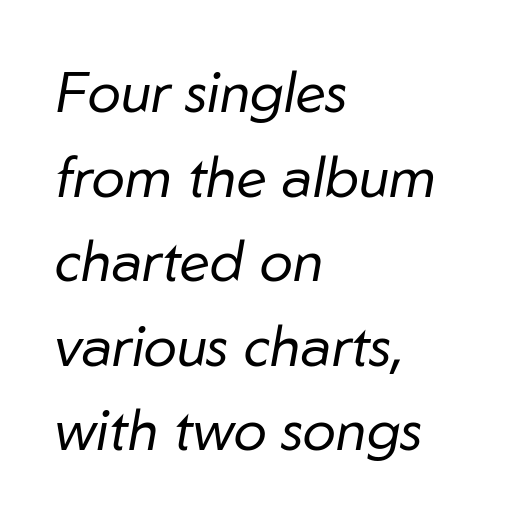
{"italic": "yes", "lean": "right", "slant_degrees": 10, "bold": "no", "weight": "regular", "width": "normal", "stroke_contrast": "low", "x_height": "medium", "monospaced": "no", "underline": "no", "align": "left", "line_spacing": "normal", "line_spacing_ratio": 1.51, "letter_spacing": "normal", "letter_spacing_em": 0.0, "glyph_px": 56}
